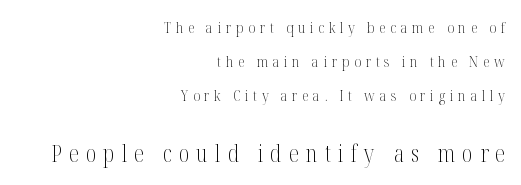
The space beneath each line is pristine and unruled. This is the regular roman posture of the typeface. Where is the straight margin? On the right. A typesetter would call this heavily tracked-out type. The letters in the lower block stand taller than those in the block above.
